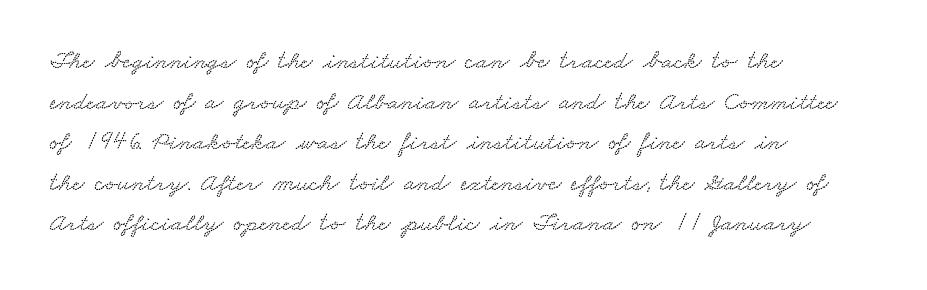
{"underline": "no", "align": "left", "line_spacing": "normal", "line_spacing_ratio": 1.56, "letter_spacing": "normal", "letter_spacing_em": 0.0, "glyph_px": 26}
